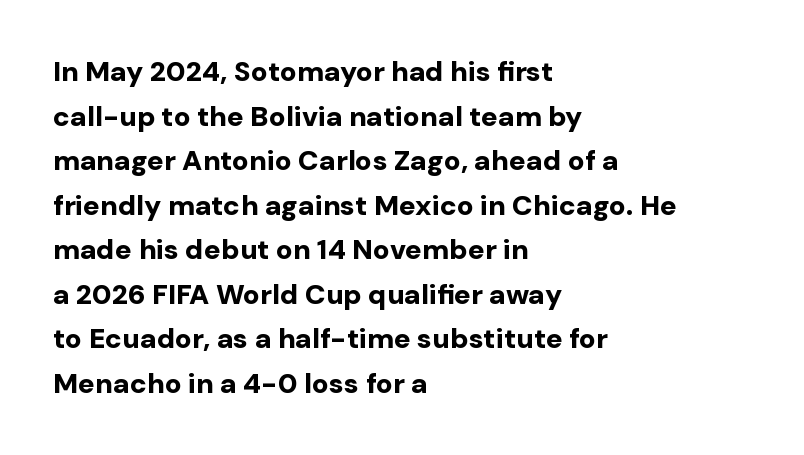
Here the glyphs are tracked normally, forming tight word shapes. On the weight axis this lands at bold, roughly 700. The type sits square on the baseline with zero lean. This rendering employs a face without finishing strokes, i.e., a sans-serif. Note the varied advance widths — an 'i' is clearly narrower than an 'm'. Baseline-to-baseline distance is the conventional proportion of letter height.
